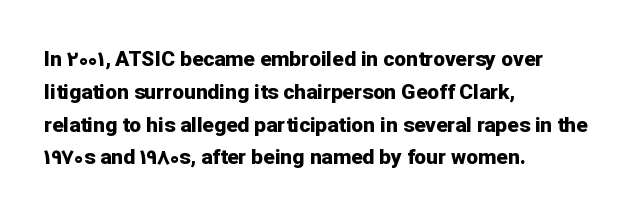
{"italic": "no", "bold": "yes", "underline": "no", "align": "left", "line_spacing": "normal", "line_spacing_ratio": 1.56, "letter_spacing": "normal", "letter_spacing_em": 0.0, "glyph_px": 21}
